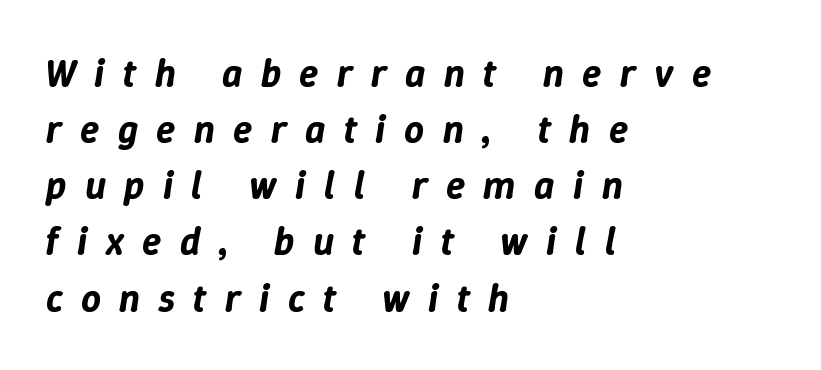
Q: Is the text italic (slanted)? A: Yes, it leans right by about 9 degrees.
Q: Is the text underlined? A: No.
Q: How is the paragraph aligned? A: Left-aligned.
Q: Is the spacing between letters normal or unusually wide? A: Unusually wide.
Q: Is the spacing between lines tight, normal or loose? A: Normal.
Q: Width (condensed, normal, or wide)? A: Normal.
Q: Stroke contrast? A: Low.
Q: x-height? A: Medium.
Q: Monospaced? A: No.
